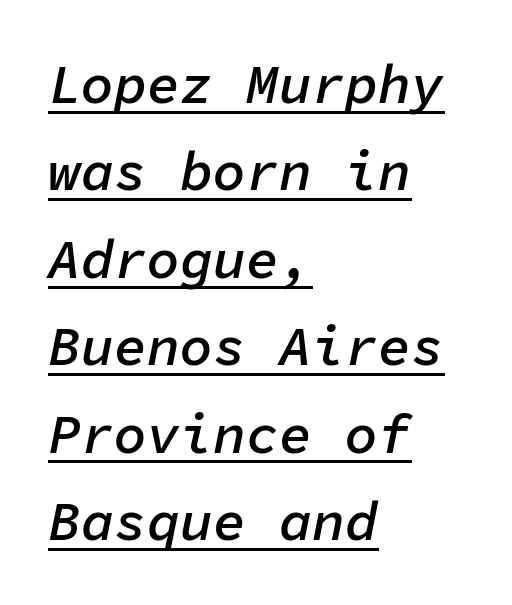
{"italic": "yes", "lean": "right", "slant_degrees": 11, "bold": "semi", "weight": "semibold", "width": "normal", "stroke_contrast": "low", "x_height": "medium", "monospaced": "yes", "underline": "yes", "align": "left", "line_spacing": "normal", "line_spacing_ratio": 1.59, "letter_spacing": "normal", "letter_spacing_em": 0.0, "glyph_px": 55}
